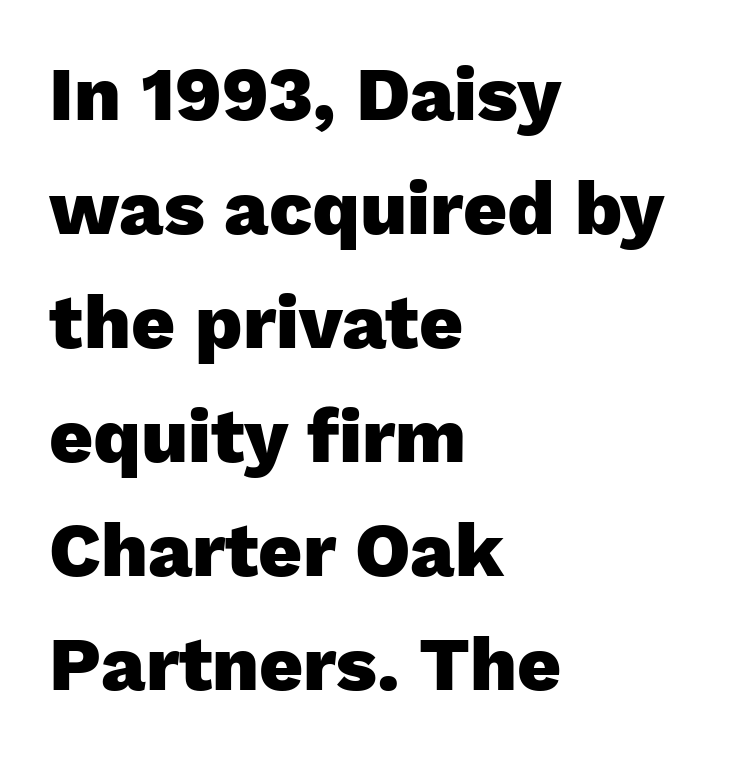
{"serif": "no", "italic": "no", "bold": "yes", "weight": "heavy", "width": "normal", "stroke_contrast": "low", "x_height": "medium", "monospaced": "no", "underline": "no", "align": "left", "line_spacing": "normal", "line_spacing_ratio": 1.5, "letter_spacing": "normal", "letter_spacing_em": 0.0, "glyph_px": 76}
